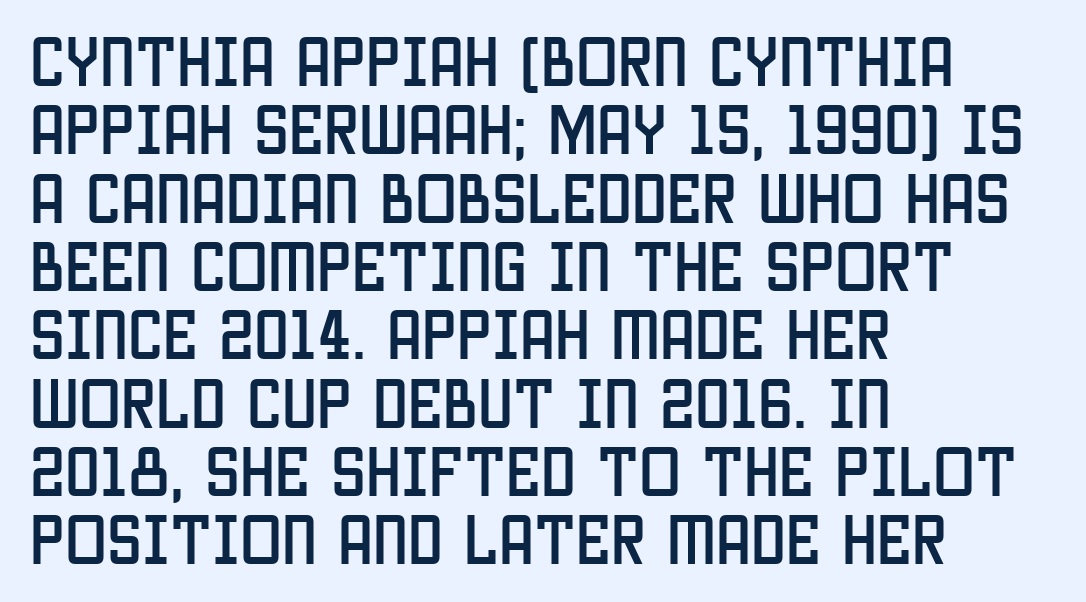
The horizontal fit of the characters is conventional and even. Visually the block forms a straight wall on the left and a jagged coastline on the right. Unmarked baselines from the first word to the last. These lines are rendered in a variable-pitch font.
